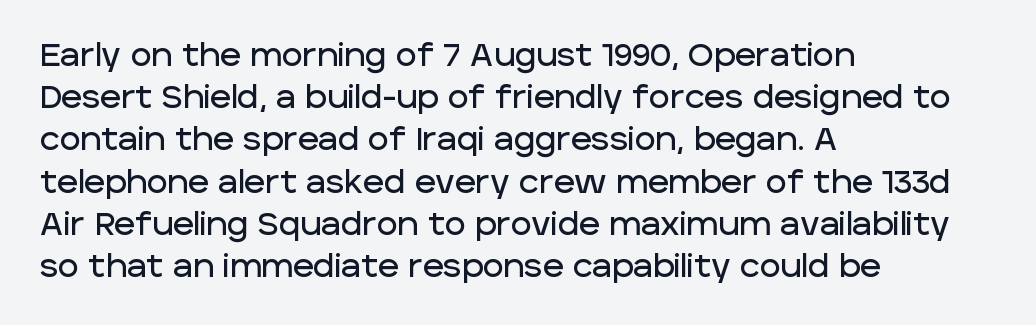
The paragraph shown leans on its left margin. Here the designer chose a conventional face with non-uniform glyph widths. Compared with typical body copy, the letter spacing here is the same. The rendering shows plain stroke endings on the letterforms — a sans-serif design.
